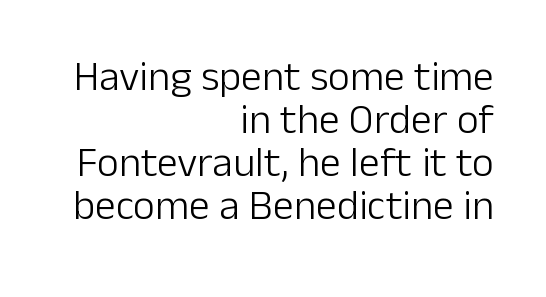
The image shows 42 px light sans-serif type, upright; set right-aligned, tight line spacing (1.02x), normal letter spacing, not underlined; low stroke contrast and a medium x-height.
